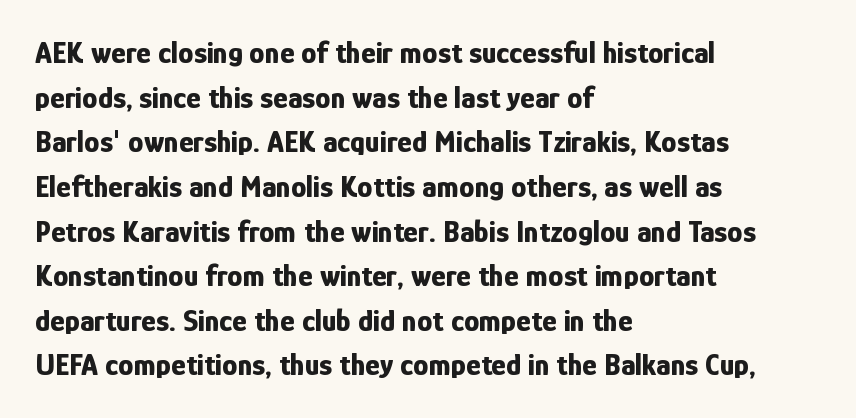
The image shows 31 px bold, condensed sans-serif type, upright; set left-aligned, normal line spacing (1.44x), normal letter spacing, not underlined; low stroke contrast and a medium x-height.
